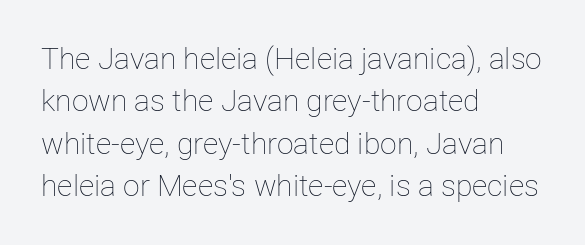
The image shows 30 px thin type, upright; set left-aligned, normal line spacing (1.41x), normal letter spacing, not underlined; low stroke contrast and a medium x-height.
